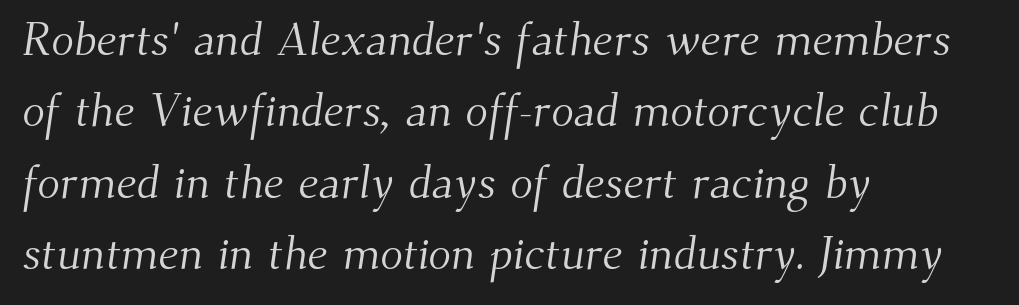
I'd call this a serif setting — the letters wear small feet. The passage is arranged the way most books set body copy — flush left. Spacing between characters is what you'd get straight out of the box. Reading down the column, the eye jumps a familiar distance to each next line.
